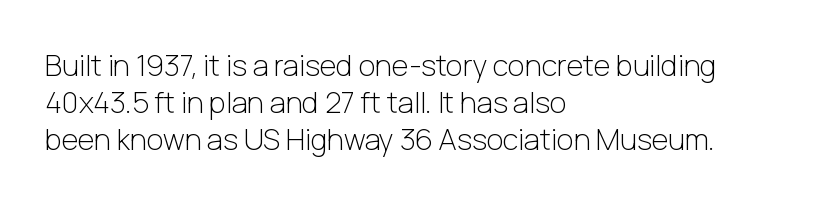
{"serif": "no", "italic": "no", "bold": "no", "weight": "light", "width": "normal", "stroke_contrast": "low", "x_height": "medium", "monospaced": "no", "underline": "no", "align": "left", "line_spacing": "normal", "line_spacing_ratio": 1.27, "letter_spacing": "normal", "letter_spacing_em": 0.0, "glyph_px": 29}
